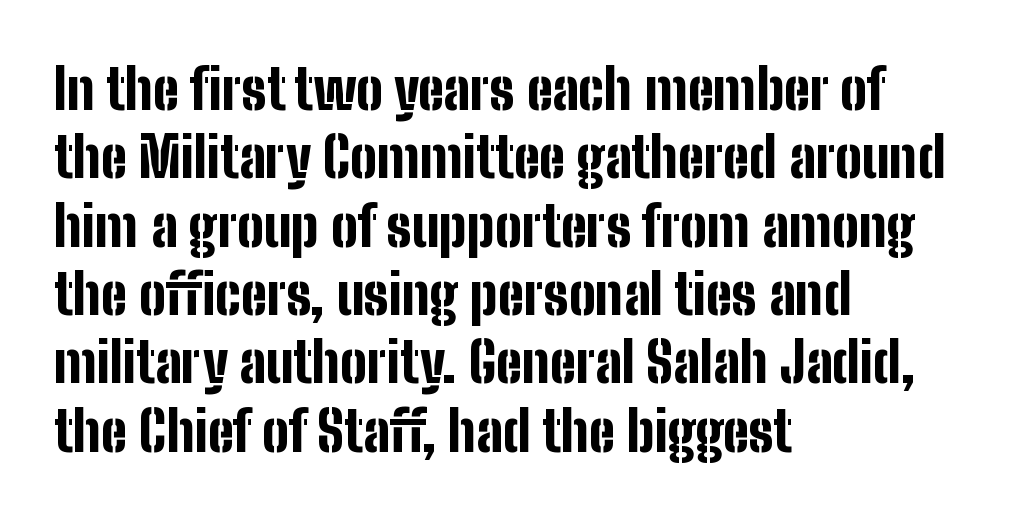
The image shows 56 px bold, condensed sans-serif type, upright; set left-aligned, line spacing 1.22x, normal letter spacing, not underlined; low stroke contrast and a medium x-height.
